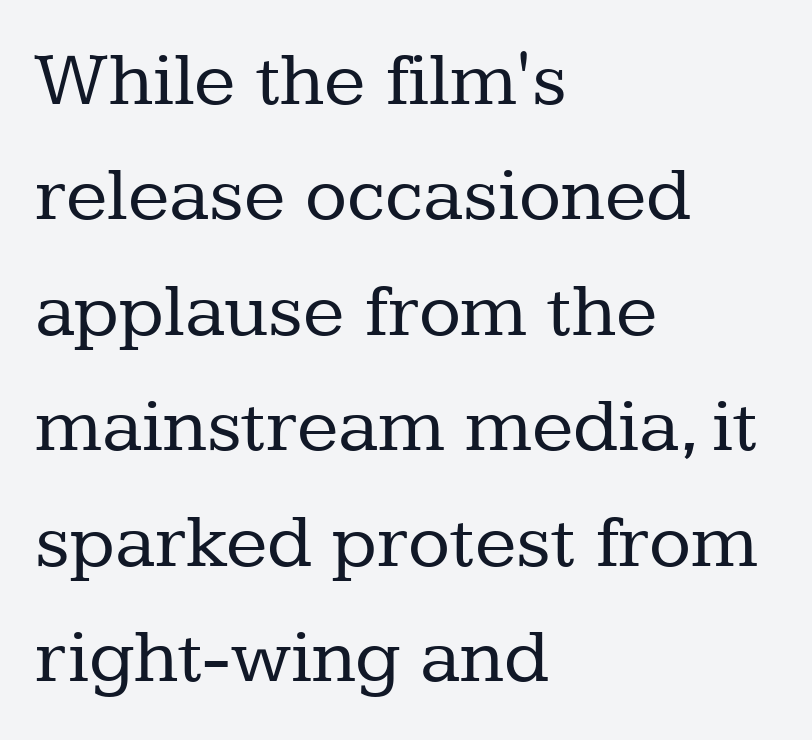
Honestly, the letter spacing is just normal — you wouldn't notice it. You could not count columns in this text — the font is proportionally spaced. The letters carry serifs — small finishing strokes at the ends of their stems. The lettering stays uniformly vertical, giving the passage a roman look.
